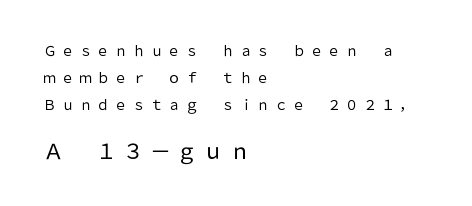
Q: Is the text bold? A: No.
Q: Is the text italic (slanted)? A: No, it is upright.
Q: Is the text underlined? A: No.
Q: How is the paragraph aligned? A: Left-aligned.
Q: Is the spacing between letters normal or unusually wide? A: Unusually wide.
Q: Is the spacing between lines tight, normal or loose? A: Loose.
Q: Which block of text is set in a larger size, the first (top) or the second (bottom)? A: The second (bottom) one.
